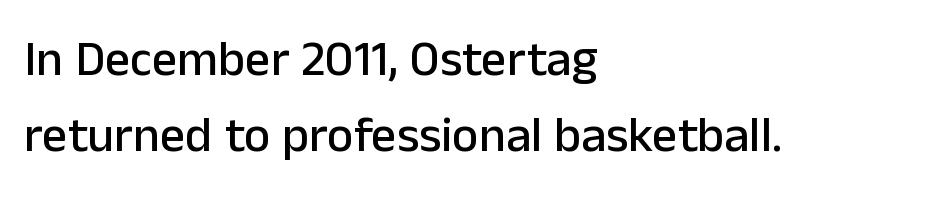
Leading: standard. Reading down the block, your eye returns to a fixed left position each line. Does extra space separate the letters? No, they use regular spacing. The font family rendered here belongs to the sans-serif group.
